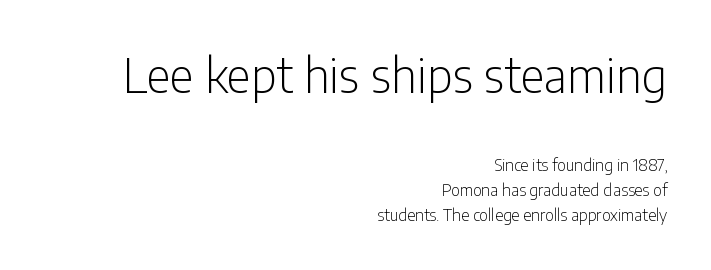
The image shows 47 px light, condensed sans-serif type, upright; set right-aligned, normal line spacing (1.55x), normal letter spacing, not underlined; the first (top) block is 2.94x larger; low stroke contrast and a medium x-height.
